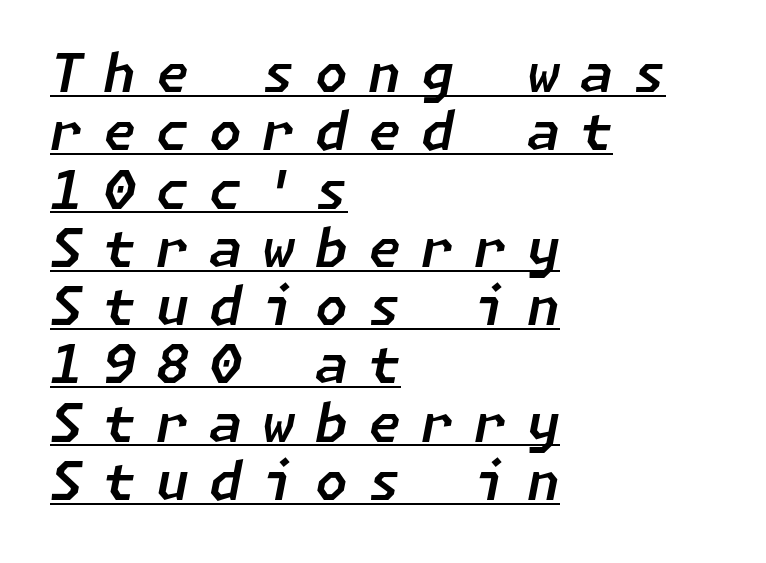
The image shows 53 px text type, italic (leaning right); set left-aligned, tight line spacing (1.1x), unusually wide letter spacing (+0.38 em), underlined; low stroke contrast and a medium x-height.
